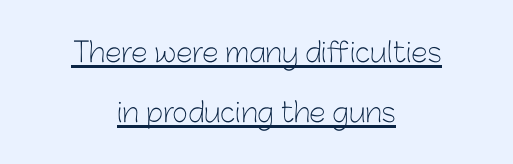
Visually the block forms a symmetrical silhouette, jagged on both flanks. These characters rest on top of a visible drawn line. Nobody touched the tracking dial on this one. A typesetter would mark this as roman, not italic. Loosely led — the rows are spread out.
